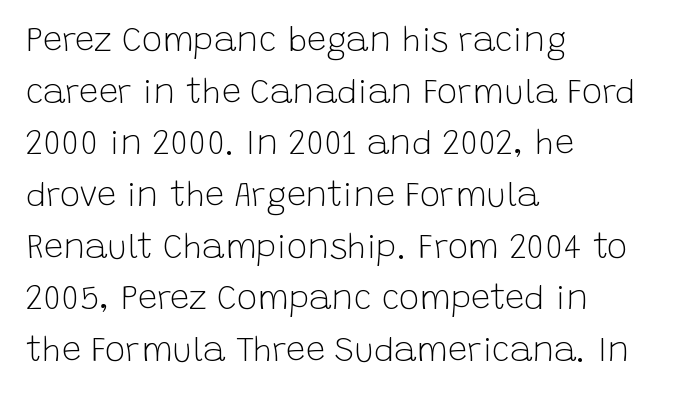
Q: Is the text bold? A: No.
Q: Is the text italic (slanted)? A: No, it is upright.
Q: Is the typeface a serif or a sans-serif typeface? A: Sans-serif.
Q: Is the text underlined? A: No.
Q: How is the paragraph aligned? A: Left-aligned.
Q: Is the spacing between letters normal or unusually wide? A: Normal.
Q: Is the spacing between lines tight, normal or loose? A: Normal.
Q: Width (condensed, normal, or wide)? A: Normal.
Q: Stroke contrast? A: Low.
Q: x-height? A: Large.
Q: Monospaced? A: No.
